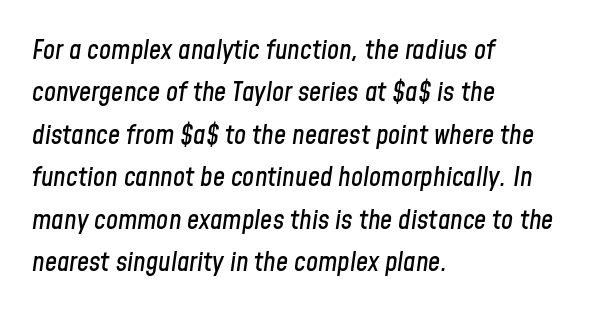
The image shows 27 px text type, italic (leaning right); set left-aligned, normal line spacing (1.57x), normal letter spacing, not underlined.
